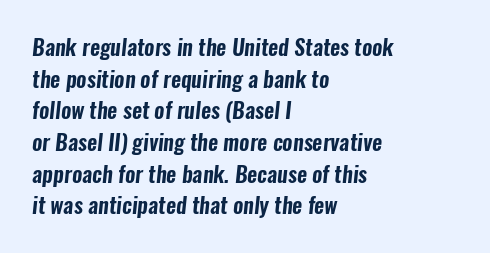
{"underline": "no", "align": "left", "line_spacing": "normal", "line_spacing_ratio": 1.44, "letter_spacing": "normal", "letter_spacing_em": 0.0, "glyph_px": 22}
